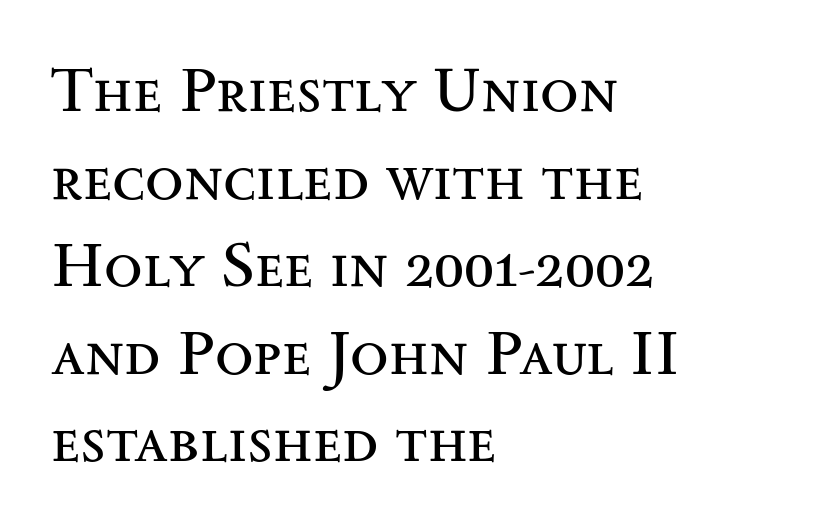
A classic flush-left, rag-right setting is used for this passage. Tracking value appears to be zero — textbook default spacing. The face used here is proportionally spaced, like ordinary book or web type. Horizontal bands of white between lines are of average thickness.
